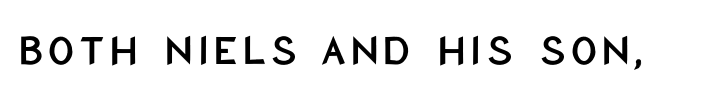
{"serif": "no", "italic": "no", "width": "condensed", "stroke_contrast": "low", "x_height": "large", "monospaced": "no", "underline": "no", "glyph_px": 45}
